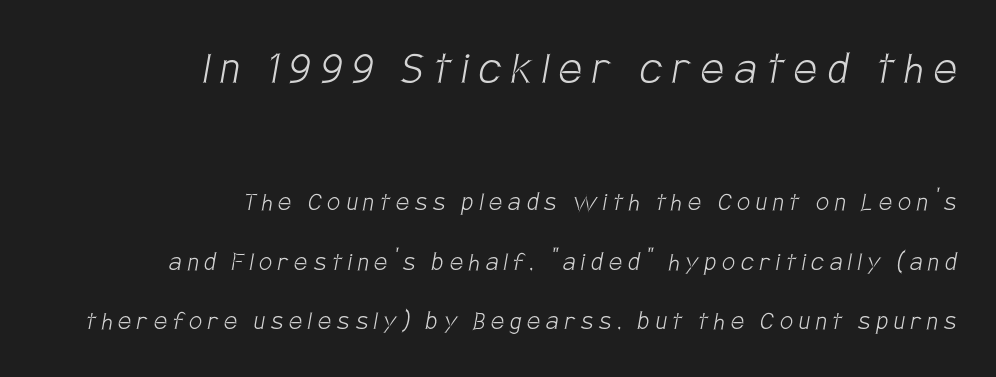
The designer gave the opening block more size than the closing block. Quick note: underline off. Think of a printed novel: that variable character pitch is what you see here. A typesetter would label this face a sans. Letters have the restrained weight of plain body copy at most.
